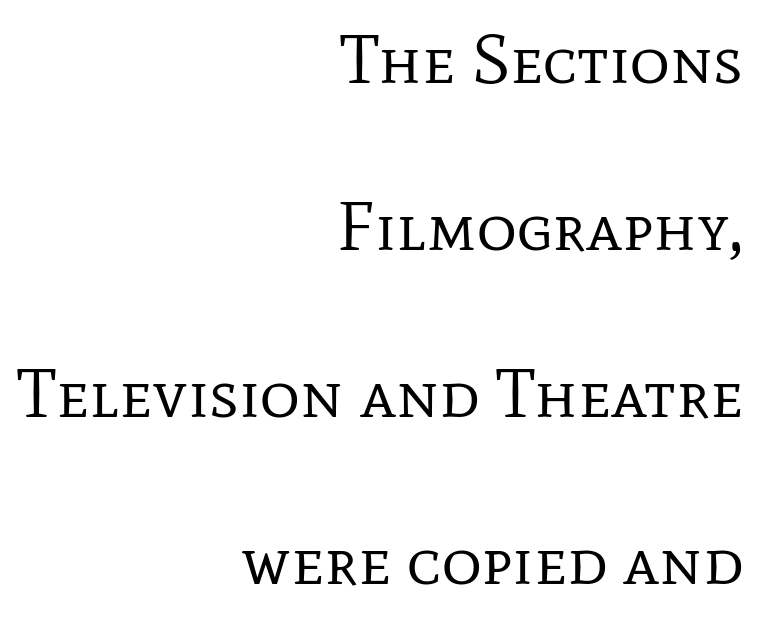
{"serif": "yes", "italic": "no", "bold": "no", "weight": "regular", "width": "normal", "stroke_contrast": "low", "x_height": "medium", "monospaced": "no", "underline": "no", "align": "right", "line_spacing": "loose", "line_spacing_ratio": 2.42, "letter_spacing": "normal", "letter_spacing_em": 0.0, "glyph_px": 69}
